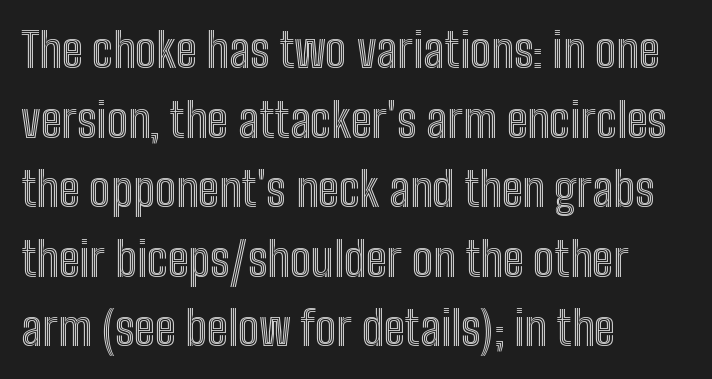
The rag falls on the right side of this text block. The glyphs are unaccompanied by any horizontal stroke below them. Posture: straight, roman, zero tilt. The line texture is even and compact thanks to regular tracking. Whoever set this chose a conventional vertical rhythm. Each letter keeps its own natural width here, so spacing adapts to shape.
